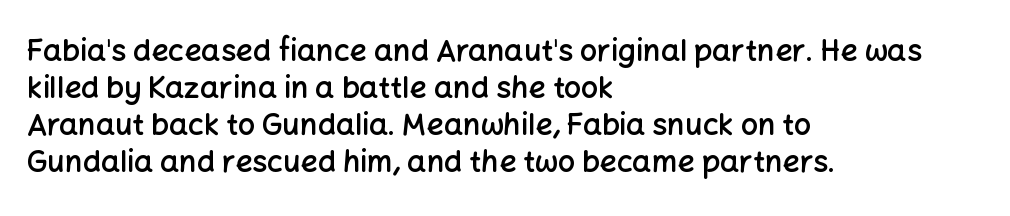
Q: Is the text bold? A: Semi-bold.
Q: Is the text italic (slanted)? A: No, it is upright.
Q: Is the typeface a serif or a sans-serif typeface? A: Sans-serif.
Q: Is the text underlined? A: No.
Q: How is the paragraph aligned? A: Left-aligned.
Q: Is the spacing between letters normal or unusually wide? A: Normal.
Q: Width (condensed, normal, or wide)? A: Normal.
Q: Stroke contrast? A: Low.
Q: x-height? A: Medium.
Q: Monospaced? A: No.
